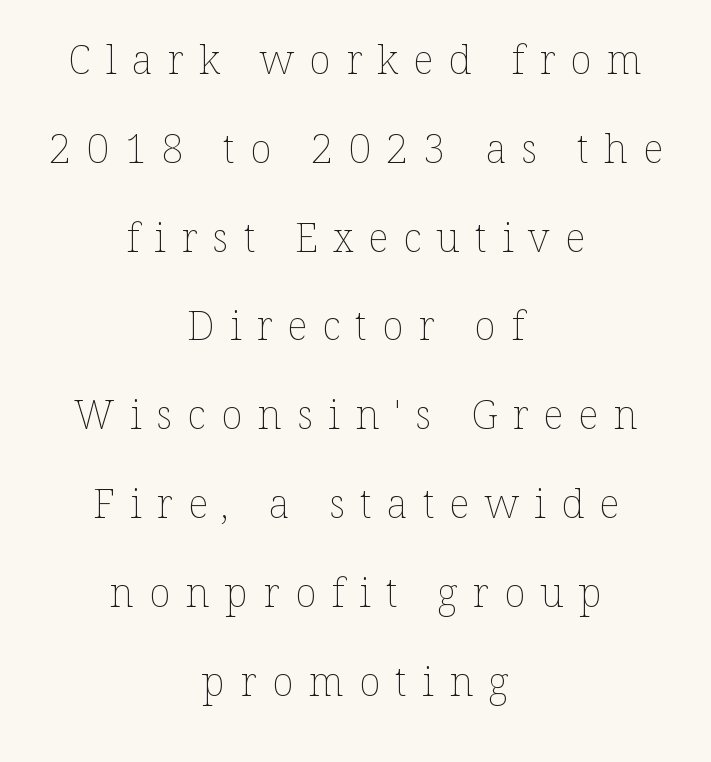
The image shows 40 px thin type, upright; set centered, loose line spacing (2.22x), unusually wide letter spacing (+0.38 em), not underlined; low stroke contrast and a medium x-height.
